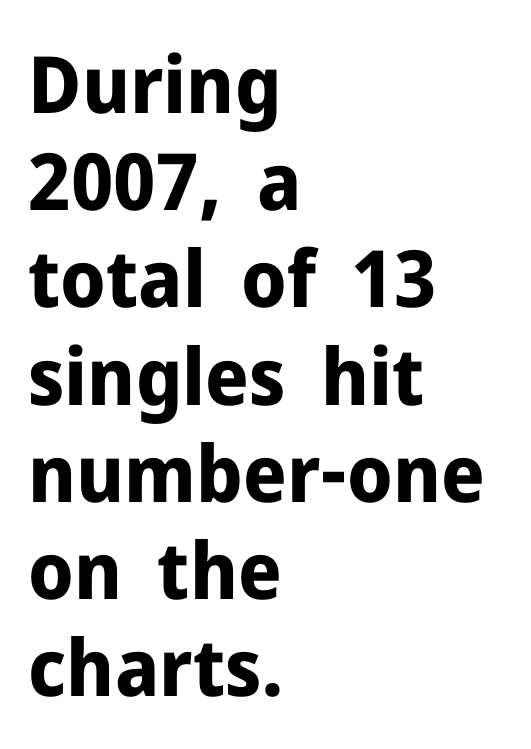
{"serif": "no", "italic": "no", "bold": "yes", "weight": "bold", "width": "normal", "stroke_contrast": "low", "x_height": "medium", "monospaced": "no", "underline": "no", "align": "left", "line_spacing_ratio": 1.23, "letter_spacing": "normal", "letter_spacing_em": 0.0, "glyph_px": 79}
